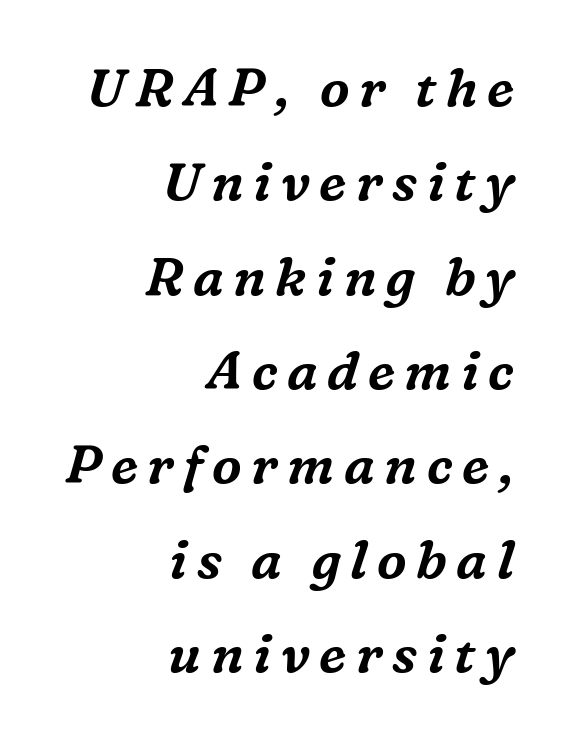
Is the block centered? No — it sits flush against the right margin. The face used here is proportionally spaced, like ordinary book or web type. The face used here has a pronounced slope to its letters. What kind of face is this? One with serifs.
